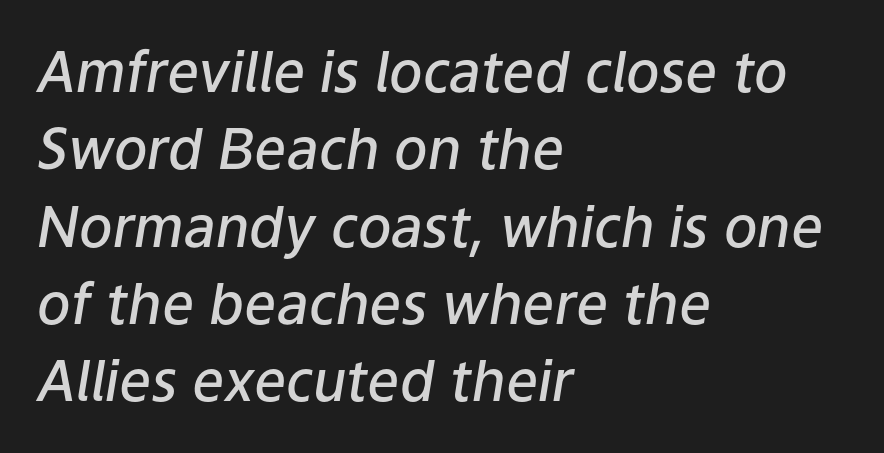
Q: Is the text bold? A: Semi-bold.
Q: Is the text italic (slanted)? A: Yes, it leans right by about 9 degrees.
Q: Is the text underlined? A: No.
Q: How is the paragraph aligned? A: Left-aligned.
Q: Is the spacing between letters normal or unusually wide? A: Normal.
Q: Is the spacing between lines tight, normal or loose? A: Normal.
Q: Width (condensed, normal, or wide)? A: Normal.
Q: Stroke contrast? A: Low.
Q: x-height? A: Medium.
Q: Monospaced? A: No.
